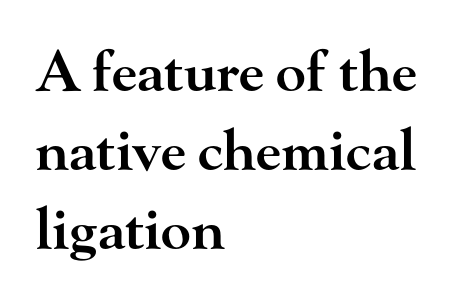
The image shows 56 px semibold, wide serif type, upright; set left-aligned, normal line spacing (1.41x), normal letter spacing, not underlined; high stroke contrast and a small x-height.
